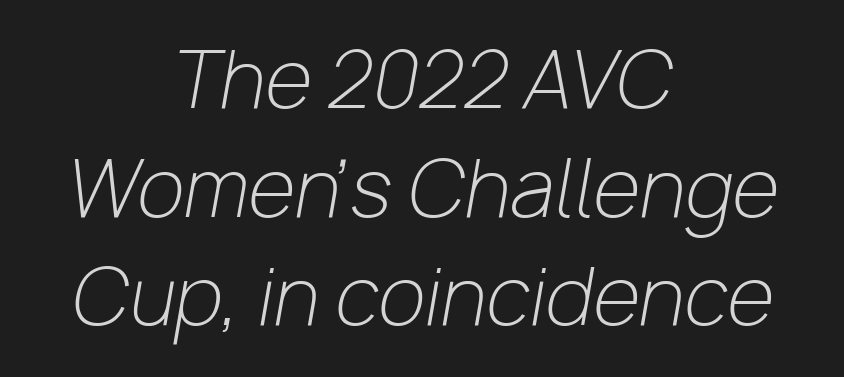
The image shows 77 px light type, italic (leaning right); set centered, normal line spacing (1.41x), normal letter spacing, not underlined; low stroke contrast and a medium x-height.
